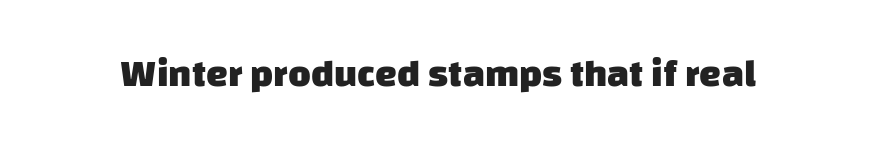
Students, this is bold: see how much ink each stroke carries. Standard letterfit; no display-style spreading of the glyphs. The font family rendered here belongs to the sans-serif group. This sample has the flowing, uneven cadence of proportional lettering. The zone under the glyphs is completely vacant.
